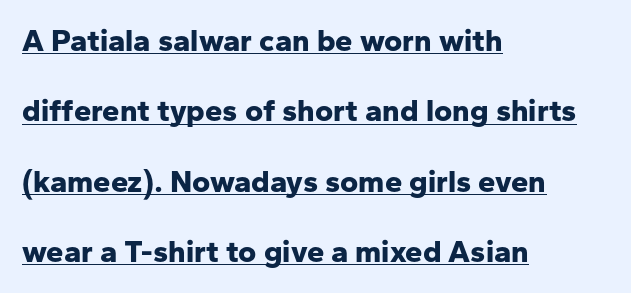
The rendering uses a large line-height, opening up the rows. Caption: standard tracking, unaltered. The face used here has the dense, thick strokes of a bold. Nothing sits at the stroke ends, so this counts as sans-serif.
